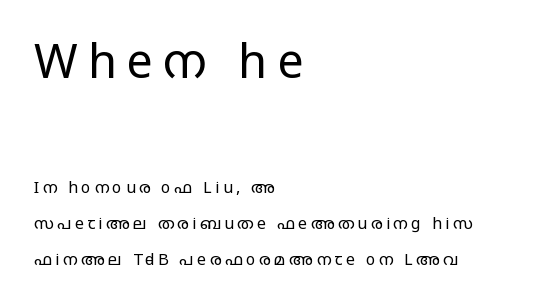
The type sits square on the baseline with zero lean. Caption: face not bold, strokes unweighted. This sample has the flowing, uneven cadence of proportional lettering. You could fit nearly another row in the gap between these rows.
